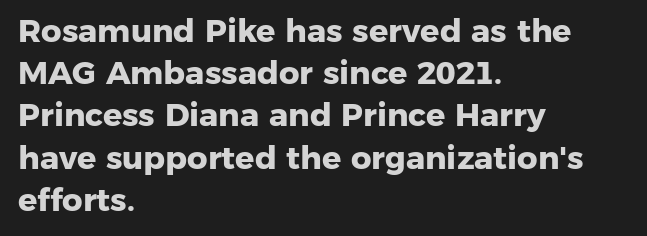
{"serif": "no", "bold": "yes", "weight": "heavy", "width": "normal", "stroke_contrast": "low", "x_height": "medium", "monospaced": "no", "underline": "no", "align": "left", "line_spacing": "normal", "line_spacing_ratio": 1.32, "letter_spacing": "normal", "letter_spacing_em": 0.0, "glyph_px": 32}
